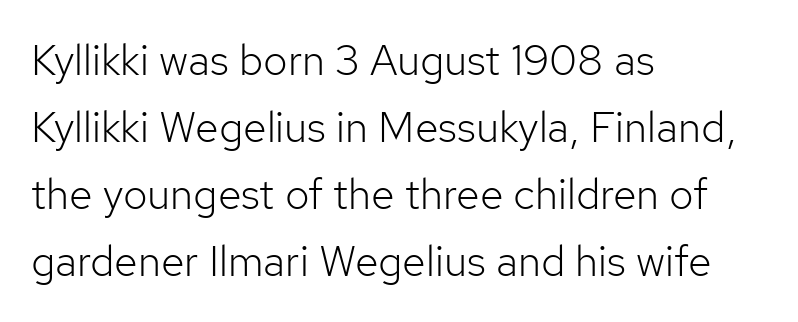
The image shows 43 px light sans-serif type, upright; set left-aligned, normal line spacing (1.56x), normal letter spacing, not underlined; low stroke contrast and a medium x-height.
